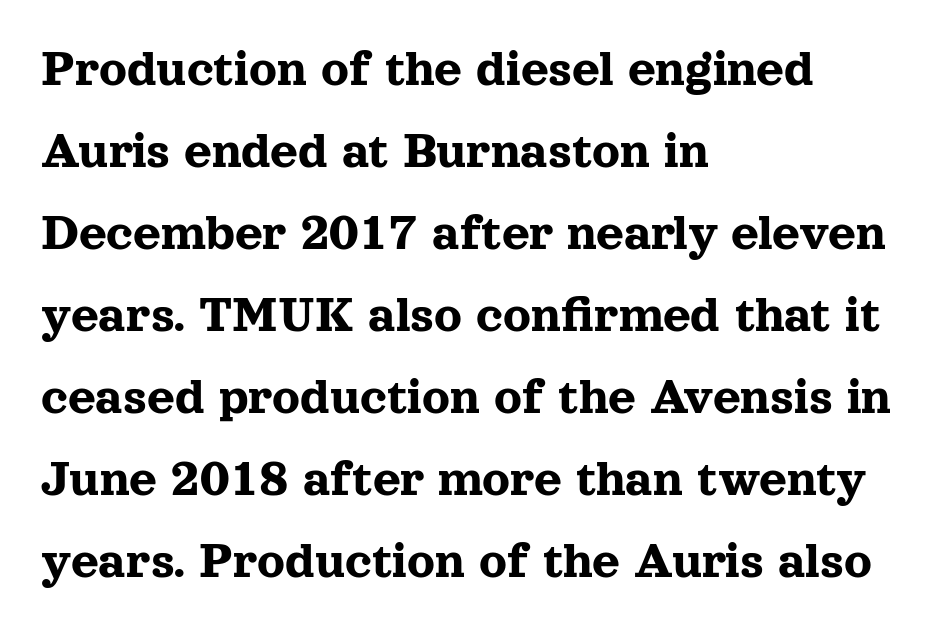
The lettering stays uniformly vertical, giving the passage a roman look. The strip under each line holds only bare page. These lines are rendered in a variable-pitch font. A serif font was chosen for this passage. Nobody touched the tracking dial on this one.
